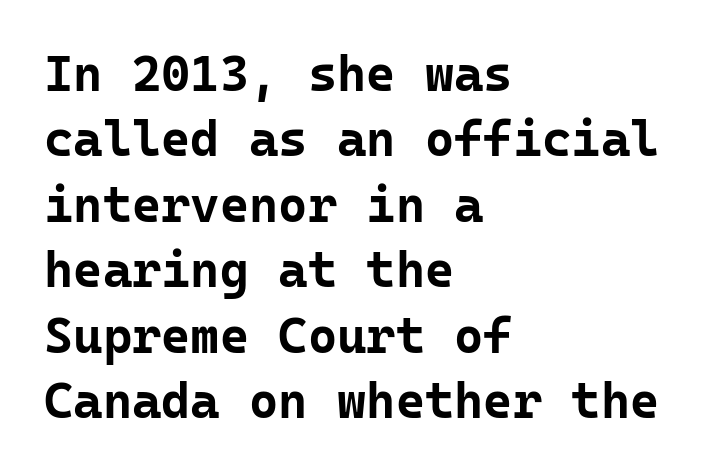
The image shows 50 px bold sans-serif type, upright, monospaced; set left-aligned, normal line spacing (1.31x), normal letter spacing, not underlined; low stroke contrast and a medium x-height.
